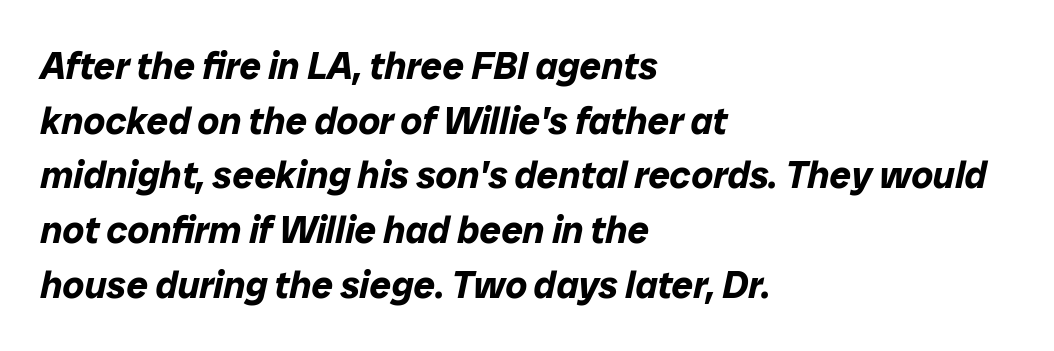
{"italic": "yes", "lean": "right", "slant_degrees": 12, "bold": "yes", "weight": "bold", "width": "normal", "stroke_contrast": "low", "x_height": "medium", "monospaced": "no", "underline": "no", "align": "left", "line_spacing": "normal", "line_spacing_ratio": 1.44, "letter_spacing": "normal", "letter_spacing_em": 0.0, "glyph_px": 38}
